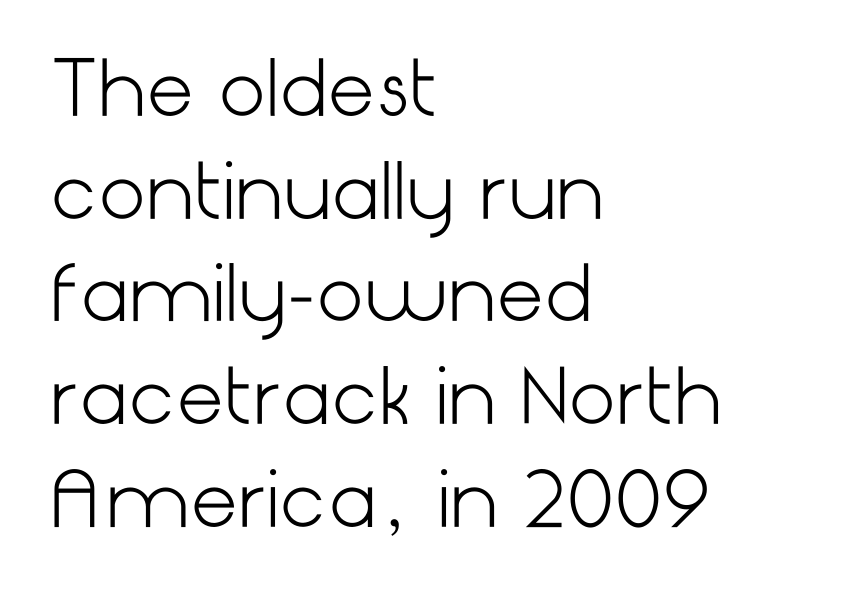
The image shows 75 px light sans-serif type, upright; set left-aligned, normal line spacing (1.37x), normal letter spacing, not underlined; low stroke contrast and a medium x-height.
